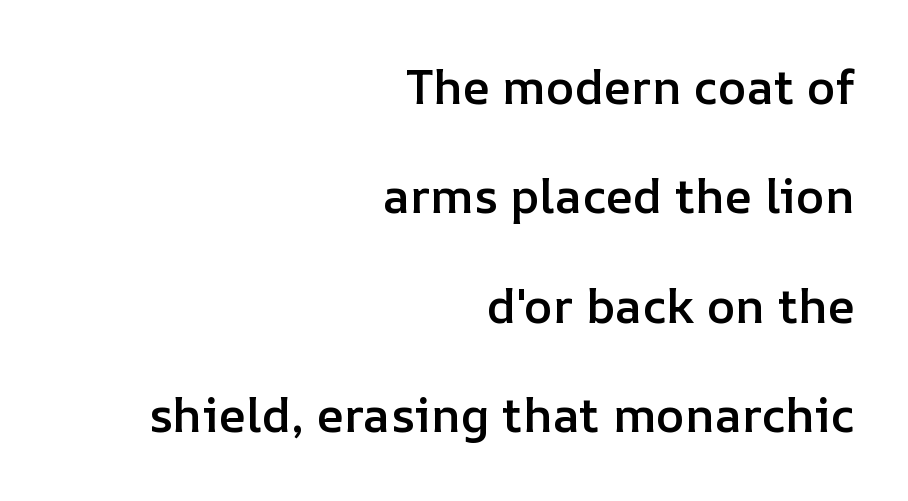
The image shows 48 px semibold type, upright; set right-aligned, loose line spacing (2.28x), normal letter spacing, not underlined; low stroke contrast and a medium x-height.
